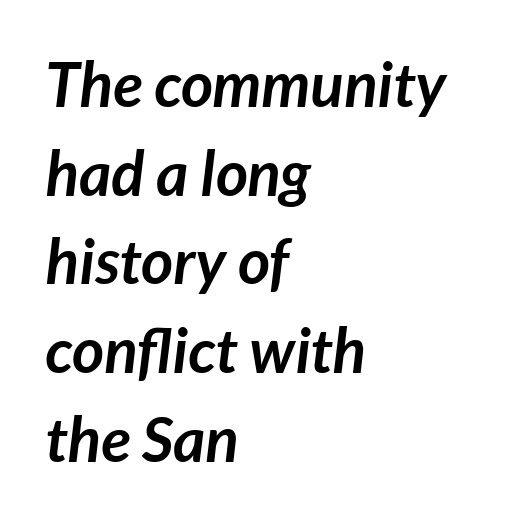
{"italic": "yes", "lean": "right", "slant_degrees": 7, "bold": "yes", "weight": "semibold", "width": "normal", "stroke_contrast": "low", "x_height": "medium", "monospaced": "no", "underline": "no", "align": "left", "line_spacing": "normal", "line_spacing_ratio": 1.43, "letter_spacing": "normal", "letter_spacing_em": 0.0, "glyph_px": 62}
